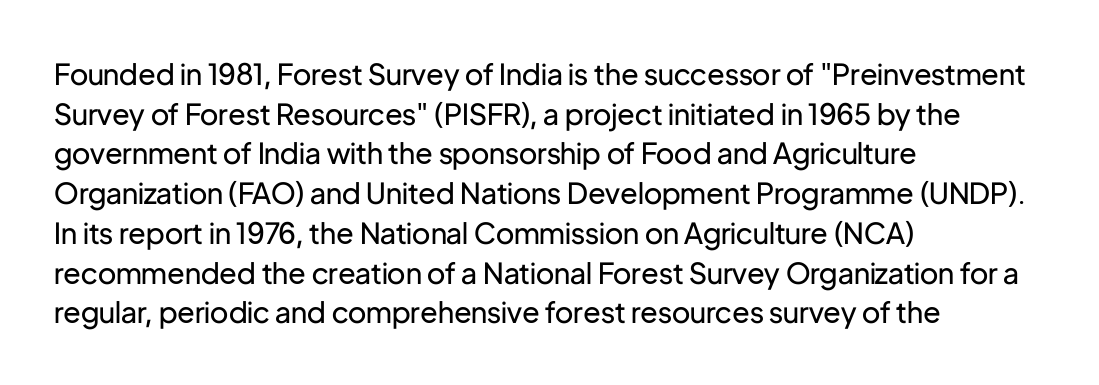
{"serif": "no", "italic": "no", "bold": "no", "weight": "regular", "width": "normal", "stroke_contrast": "low", "x_height": "medium", "monospaced": "no", "underline": "no", "align": "left", "line_spacing": "normal", "line_spacing_ratio": 1.37, "letter_spacing": "normal", "letter_spacing_em": 0.0, "glyph_px": 29}
